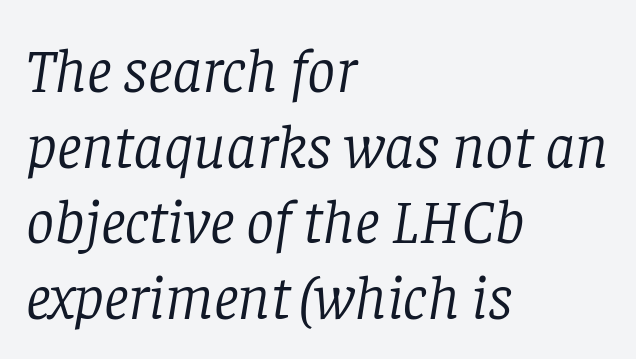
{"serif": "yes", "italic": "yes", "lean": "right", "slant_degrees": 8, "bold": "no", "weight": "light", "width": "normal", "stroke_contrast": "low", "x_height": "large", "monospaced": "no", "underline": "no", "align": "left", "line_spacing_ratio": 1.2, "letter_spacing": "normal", "letter_spacing_em": 0.0, "glyph_px": 63}
